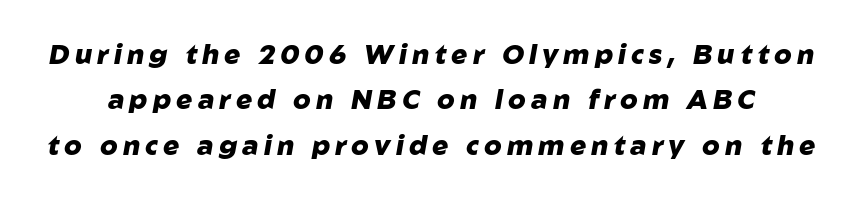
Q: Is the text bold? A: Yes.
Q: Is the text italic (slanted)? A: Yes, it leans right by about 10 degrees.
Q: Is the text underlined? A: No.
Q: Is the spacing between lines tight, normal or loose? A: Normal.
